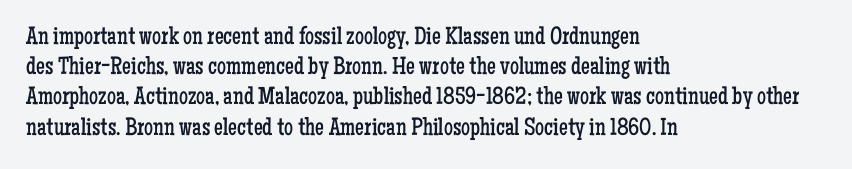
Q: Is the text bold? A: No.
Q: Is the text italic (slanted)? A: No, it is upright.
Q: Is the text underlined? A: No.
Q: How is the paragraph aligned? A: Left-aligned.
Q: Is the spacing between letters normal or unusually wide? A: Normal.
